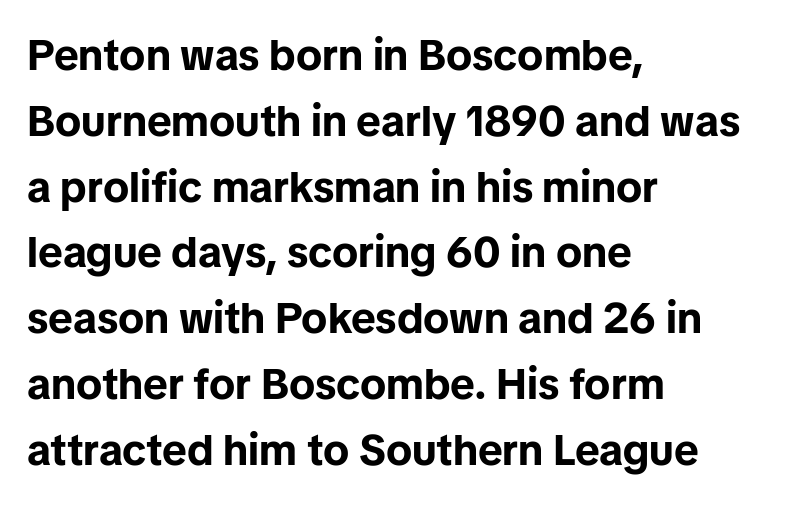
The image shows 43 px bold sans-serif type, upright; set left-aligned, normal line spacing (1.53x), normal letter spacing, not underlined; low stroke contrast and a medium x-height.
